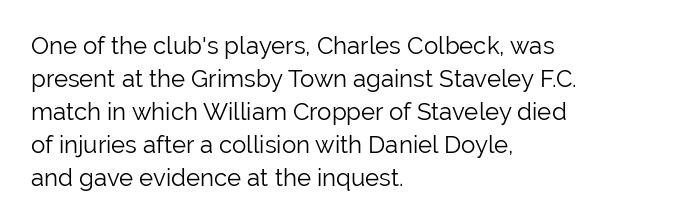
{"italic": "no", "bold": "no", "underline": "no", "align": "left", "line_spacing": "normal", "line_spacing_ratio": 1.38, "letter_spacing": "normal", "letter_spacing_em": 0.0, "glyph_px": 24}
